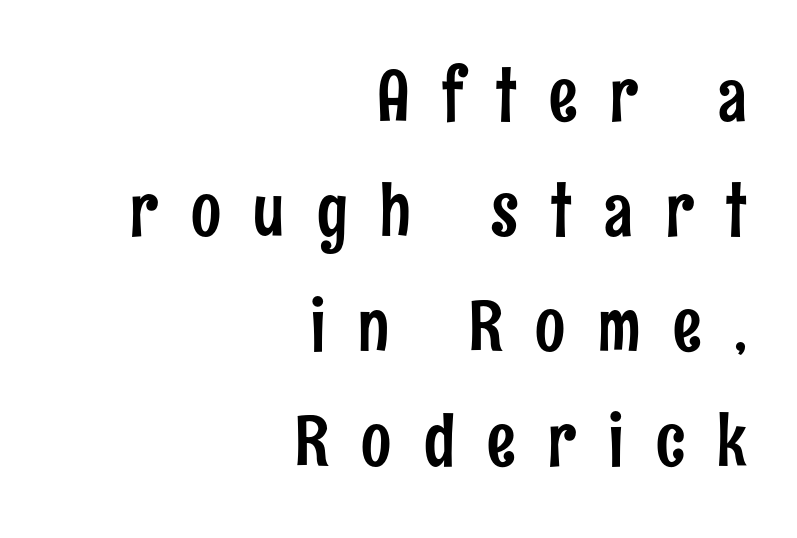
{"serif": "no", "italic": "no", "width": "condensed", "stroke_contrast": "low", "x_height": "medium", "monospaced": "no", "underline": "no", "align": "right", "line_spacing": "normal", "line_spacing_ratio": 1.62, "letter_spacing": "wide", "letter_spacing_em": 0.46, "glyph_px": 71}
